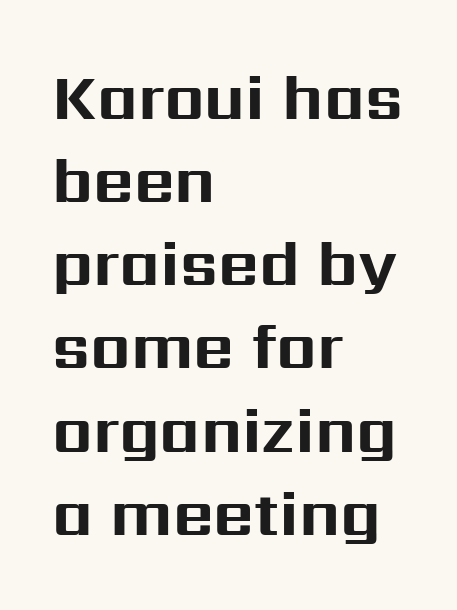
Check where the strokes stop: nothing finishes them off — pure sans. The type is set solid horizontally, with unmodified tracking. Every letter is thick-stroked: bold, no question. Compared with a centered layout, this one pins lines to the left instead. Proportional: the letters do not fall into vertical columns.
